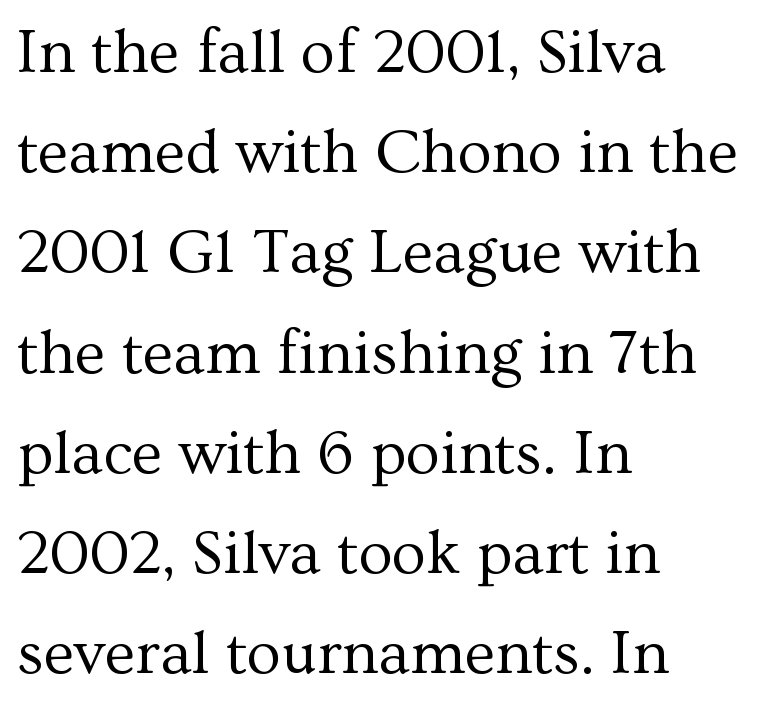
Q: Is the text bold? A: No.
Q: Is the text italic (slanted)? A: No, it is upright.
Q: Is the typeface a serif or a sans-serif typeface? A: Serif.
Q: Is the text underlined? A: No.
Q: How is the paragraph aligned? A: Left-aligned.
Q: Is the spacing between letters normal or unusually wide? A: Normal.
Q: Is the spacing between lines tight, normal or loose? A: Normal.
Q: Width (condensed, normal, or wide)? A: Normal.
Q: Stroke contrast? A: Medium.
Q: x-height? A: Medium.
Q: Monospaced? A: No.
